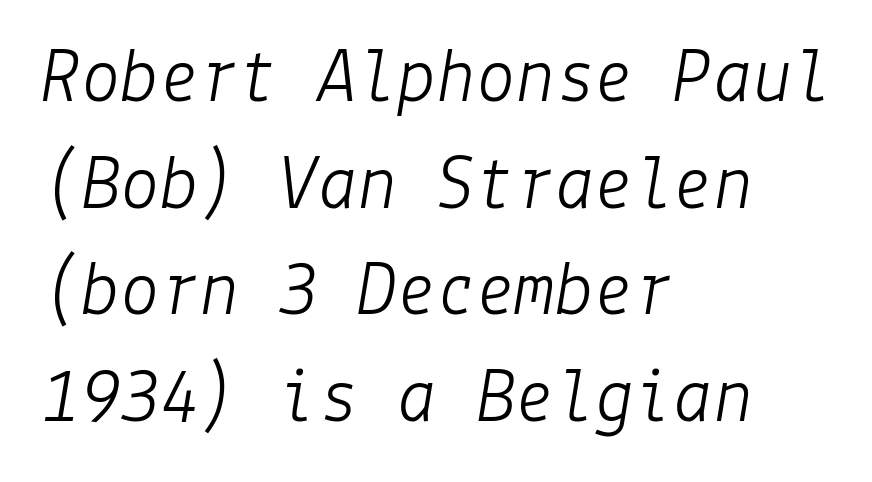
Honestly, the row spacing looks completely unremarkable. On a weight scale, this lands at 450 or below. Notice how the stems are inclined rather than vertical — that's the hallmark of italics. Students, note that the glyphs here touch the page at normal intervals.
